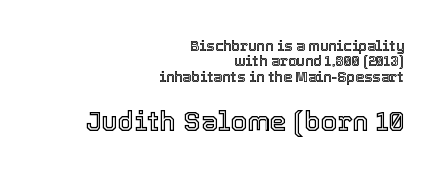
Q: Is the text italic (slanted)? A: No, it is upright.
Q: Is the text underlined? A: No.
Q: How is the paragraph aligned? A: Right-aligned.
Q: Is the spacing between letters normal or unusually wide? A: Normal.
Q: Is the spacing between lines tight, normal or loose? A: Tight.
Q: Which block of text is set in a larger size, the first (top) or the second (bottom)? A: The second (bottom) one.
